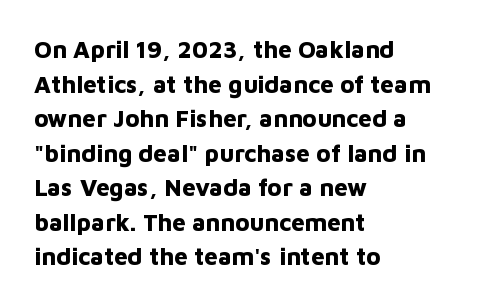
The image shows 24 px bold type, upright; set left-aligned, normal line spacing (1.44x), normal letter spacing, not underlined.
